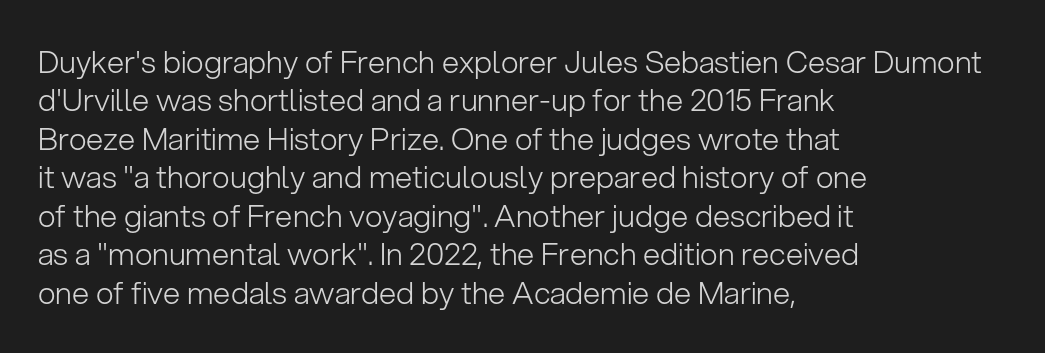
The image shows 31 px light sans-serif type, upright; set left-aligned, line spacing 1.24x, normal letter spacing, not underlined; low stroke contrast and a medium x-height.
